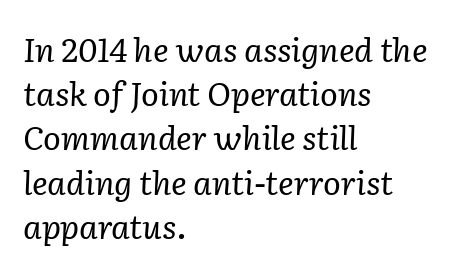
The font sits on the lighter half of the weight spectrum, regular included. Nothing unusual about the tracking: characters are spaced as the font intends. The lines are quadded left. The face used here is proportionally spaced, like ordinary book or web type. The vertical gap from one line to the next is medium.
